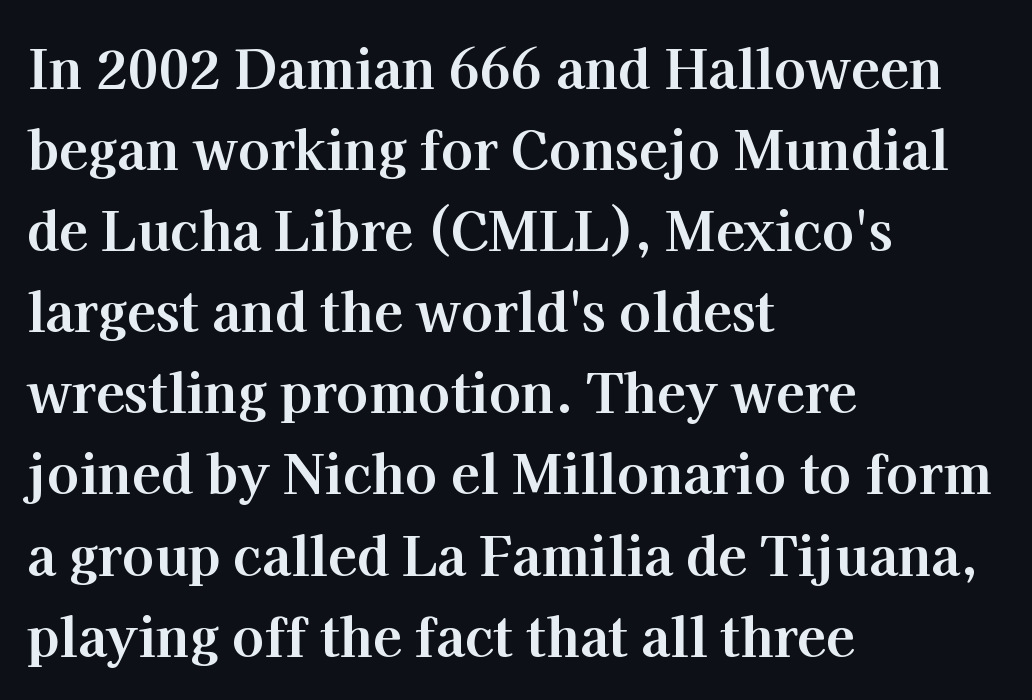
Q: Is the text bold? A: Yes.
Q: Is the text italic (slanted)? A: No, it is upright.
Q: Is the typeface a serif or a sans-serif typeface? A: Serif.
Q: Is the text underlined? A: No.
Q: How is the paragraph aligned? A: Left-aligned.
Q: Is the spacing between letters normal or unusually wide? A: Normal.
Q: Is the spacing between lines tight, normal or loose? A: Normal.
Q: Width (condensed, normal, or wide)? A: Normal.
Q: Stroke contrast? A: High.
Q: x-height? A: Medium.
Q: Monospaced? A: No.
